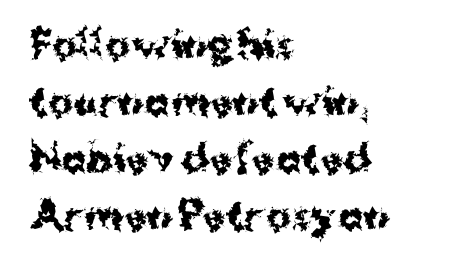
Q: Is the text bold? A: Yes.
Q: Is the text italic (slanted)? A: No, it is upright.
Q: Is the typeface a serif or a sans-serif typeface? A: Sans-serif.
Q: Is the text underlined? A: No.
Q: How is the paragraph aligned? A: Left-aligned.
Q: Is the spacing between letters normal or unusually wide? A: Normal.
Q: Is the spacing between lines tight, normal or loose? A: Normal.
Q: Width (condensed, normal, or wide)? A: Normal.
Q: Stroke contrast? A: Medium.
Q: x-height? A: Medium.
Q: Monospaced? A: No.
